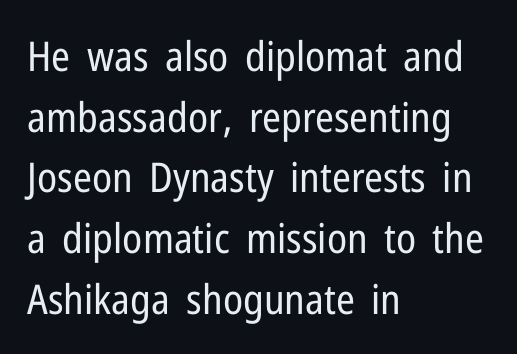
Regarding serifs, this sample does without them. Regarding leading, the lines here are spaced in the standard way. Just letters on the line, the space beneath them empty. Italic? Not at all — the glyphs are vertical. Students, note that the glyphs here touch the page at normal intervals. Where is the straight margin? On the left.
